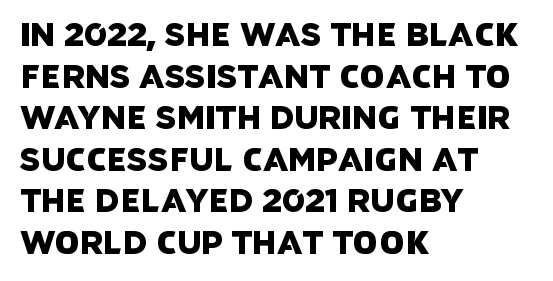
{"serif": "no", "width": "normal", "stroke_contrast": "low", "x_height": "large", "monospaced": "no", "underline": "no", "align": "left", "line_spacing": "normal", "line_spacing_ratio": 1.3, "letter_spacing": "normal", "letter_spacing_em": 0.0, "glyph_px": 32}
